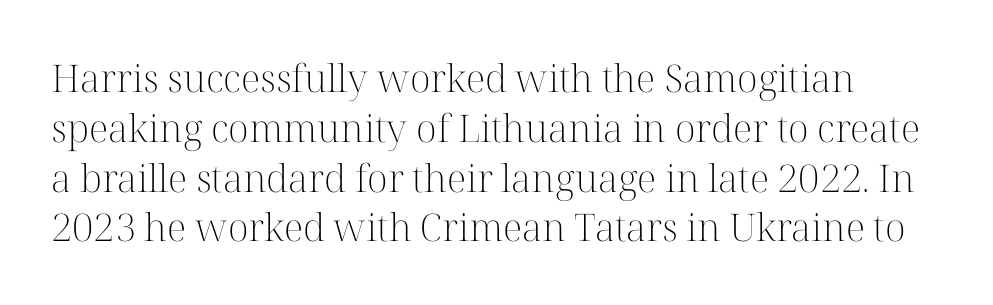
{"serif": "yes", "italic": "no", "bold": "no", "weight": "light", "width": "normal", "stroke_contrast": "high", "x_height": "medium", "monospaced": "no", "underline": "no", "line_spacing": "normal", "line_spacing_ratio": 1.31, "letter_spacing": "normal", "letter_spacing_em": 0.0, "glyph_px": 38}
